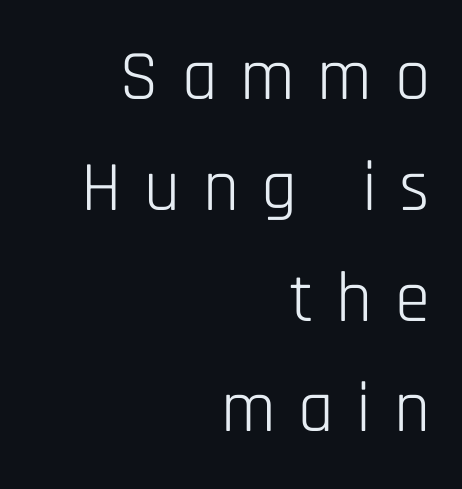
The image shows 71 px light, condensed sans-serif type, upright; set right-aligned, normal line spacing (1.56x), unusually wide letter spacing (+0.32 em), not underlined; low stroke contrast and a large x-height.
